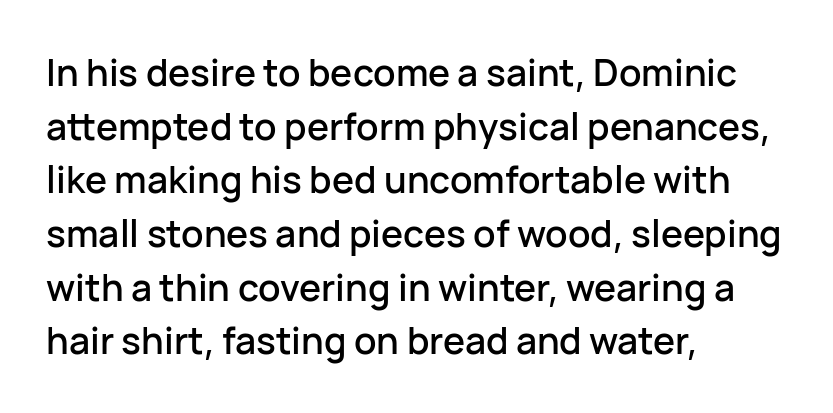
{"serif": "no", "italic": "no", "width": "normal", "stroke_contrast": "low", "x_height": "medium", "monospaced": "no", "underline": "no", "align": "left", "line_spacing": "normal", "line_spacing_ratio": 1.45, "letter_spacing": "normal", "letter_spacing_em": 0.0, "glyph_px": 37}
